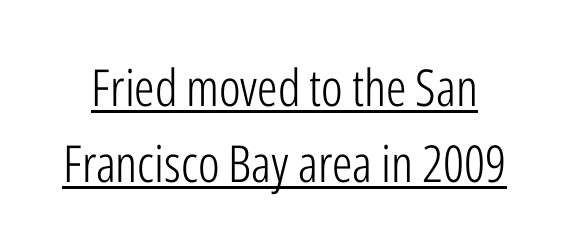
Q: Is the text bold? A: No.
Q: Is the text italic (slanted)? A: No, it is upright.
Q: Is the typeface a serif or a sans-serif typeface? A: Sans-serif.
Q: Is the text underlined? A: Yes.
Q: Is the spacing between letters normal or unusually wide? A: Normal.
Q: Is the spacing between lines tight, normal or loose? A: Normal.
Q: Width (condensed, normal, or wide)? A: Condensed.
Q: Stroke contrast? A: Low.
Q: x-height? A: Medium.
Q: Monospaced? A: No.
